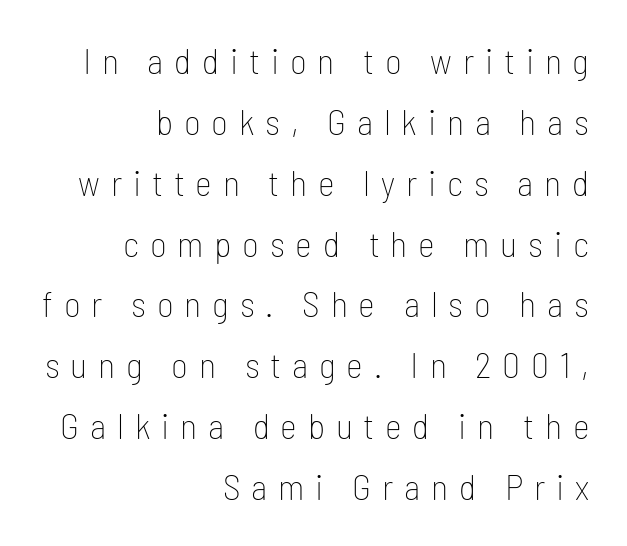
{"serif": "no", "italic": "no", "bold": "no", "weight": "thin", "width": "condensed", "stroke_contrast": "low", "x_height": "medium", "monospaced": "no", "underline": "no", "align": "right", "line_spacing": "normal", "line_spacing_ratio": 1.69, "letter_spacing": "wide", "letter_spacing_em": 0.3, "glyph_px": 36}
